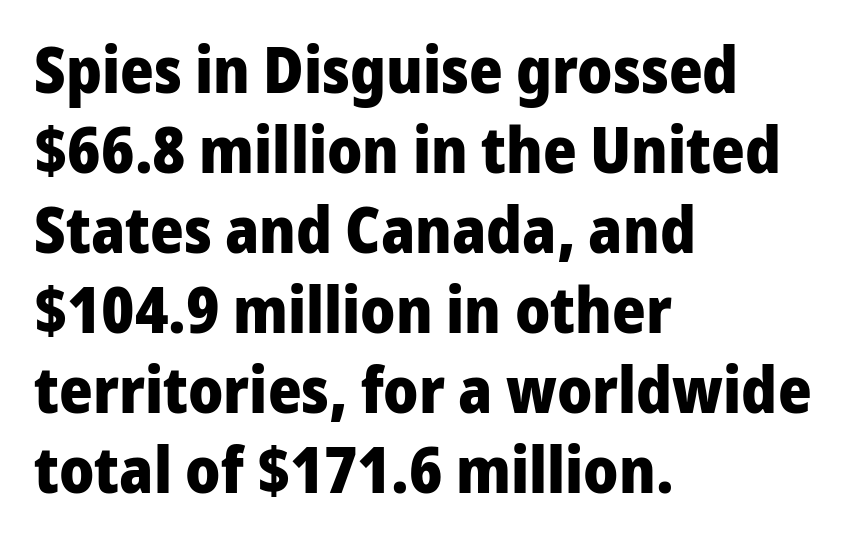
Glyph-to-glyph distance matches everyday printed text. The block of text has a typical density, with ordinary space between rows. Think of a printed novel: that variable character pitch is what you see here. The compositor pushed each line to the left boundary.
